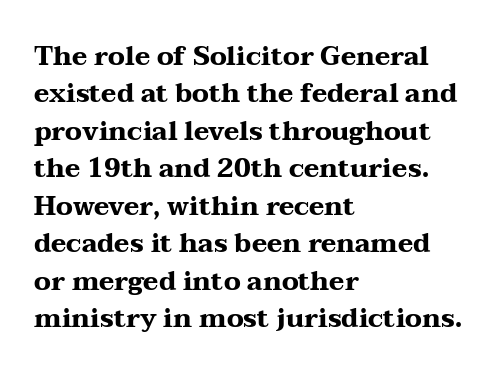
When letters stand straight like this, we call the style roman or upright. A clean baseline with only descenders dipping below it. Horizontally, the lines are justified to the leading edge only. Is there much room between lines? A standard amount, neither cramped nor airy.
